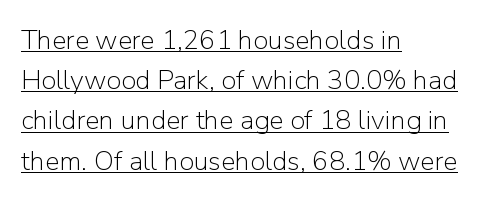
Q: Is the text bold? A: No.
Q: Is the text italic (slanted)? A: No, it is upright.
Q: Is the text underlined? A: Yes.
Q: How is the paragraph aligned? A: Left-aligned.
Q: Is the spacing between letters normal or unusually wide? A: Normal.
Q: Is the spacing between lines tight, normal or loose? A: Normal.
